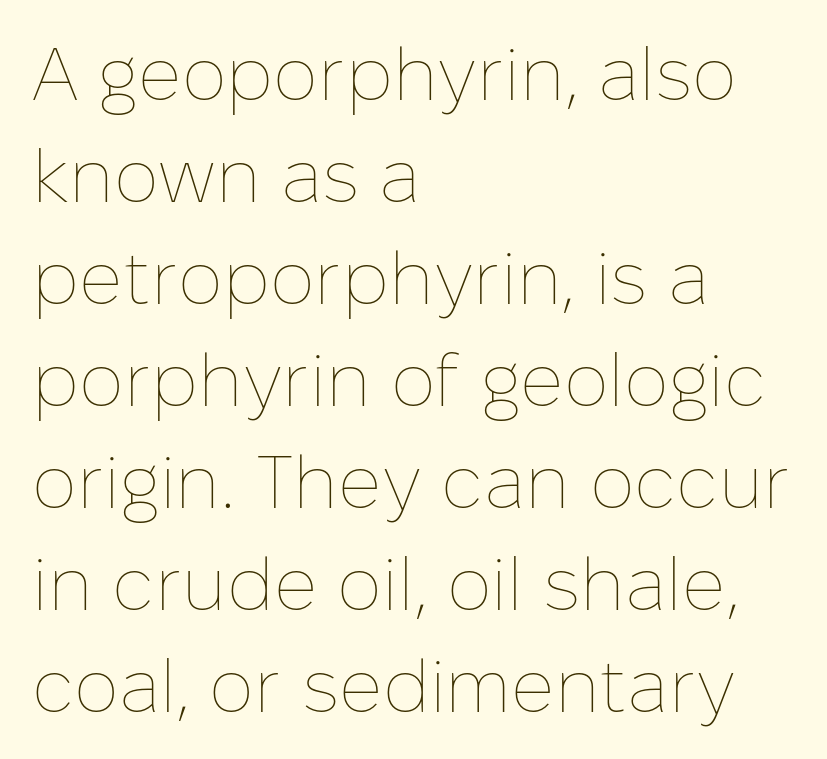
The image shows 75 px thin type, upright; set left-aligned, normal line spacing (1.36x), normal letter spacing, not underlined; low stroke contrast and a medium x-height.
